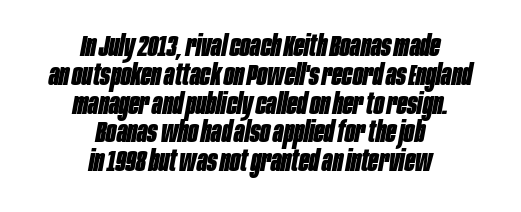
The glyphs have the mass of a bold cut. Think of a printed novel: that variable character pitch is what you see here. Caption: standard tracking, unaltered. The paragraph shown floats in the horizontal middle. Posture: slanted. The rendering uses a small line-height, squeezing the rows.
